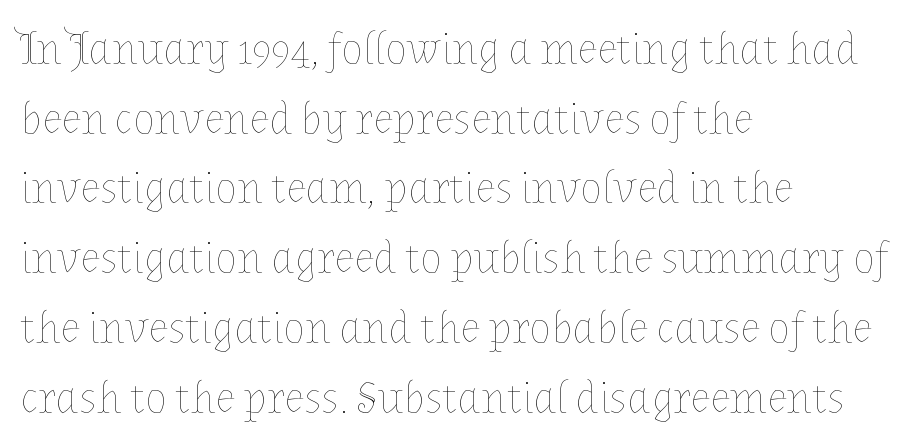
{"italic": "no", "bold": "no", "weight": "thin", "width": "normal", "stroke_contrast": "low", "x_height": "medium", "monospaced": "no", "underline": "no", "align": "left", "line_spacing": "normal", "line_spacing_ratio": 1.55, "letter_spacing": "normal", "letter_spacing_em": 0.0, "glyph_px": 45}
